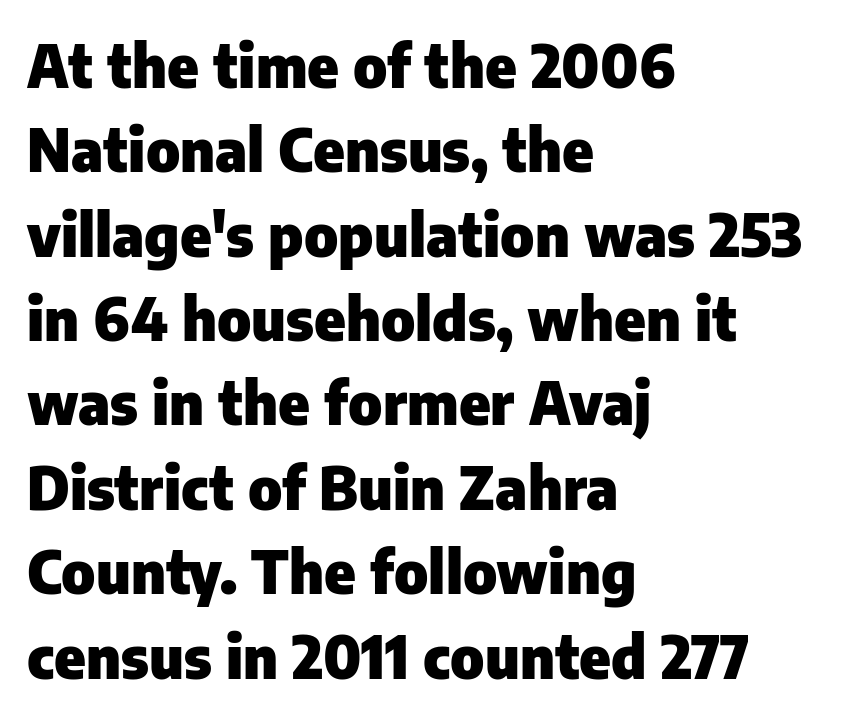
Proportional: the letters do not fall into vertical columns. The space directly below the letters is spotless. Is the type bold? Yes — the strokes are clearly thick and heavy. Line spacing here is normal. The lettering holds an erect, upright posture throughout. The type is set solid horizontally, with unmodified tracking.
